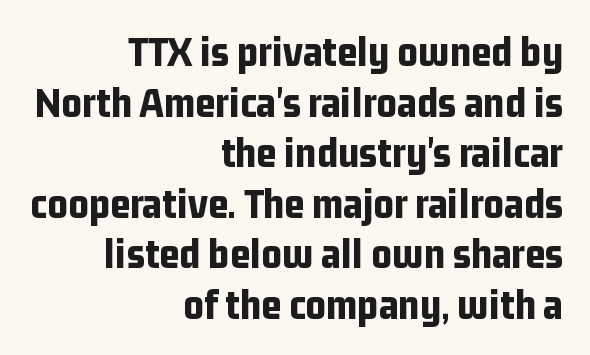
{"serif": "no", "italic": "no", "bold": "yes", "weight": "bold", "width": "condensed", "stroke_contrast": "low", "x_height": "medium", "monospaced": "no", "underline": "no", "align": "right", "line_spacing": "tight", "line_spacing_ratio": 1.15, "letter_spacing": "normal", "letter_spacing_em": 0.0, "glyph_px": 44}
